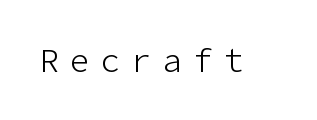
The image shows 33 px light sans-serif type, upright; set unusually wide letter spacing (+0.33 em), not underlined; low stroke contrast and a medium x-height.
